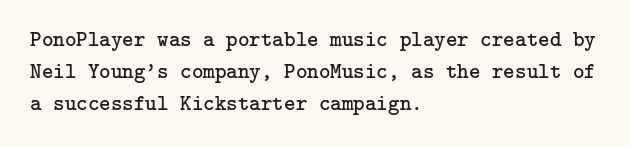
{"italic": "no", "bold": "no", "underline": "no", "align": "left", "line_spacing": "normal", "line_spacing_ratio": 1.46, "letter_spacing": "normal", "letter_spacing_em": 0.0, "glyph_px": 22}
